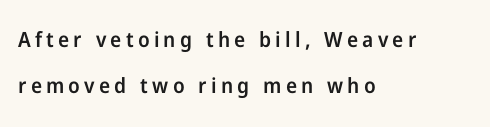
The image shows 21 px text type, upright; set left-aligned, loose line spacing (2.19x), unusually wide letter spacing (+0.2 em), not underlined.
